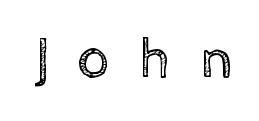
{"italic": "no", "bold": "no", "weight": "regular", "width": "normal", "x_height": "medium", "monospaced": "no", "underline": "no", "letter_spacing": "wide", "letter_spacing_em": 0.48, "glyph_px": 58}
